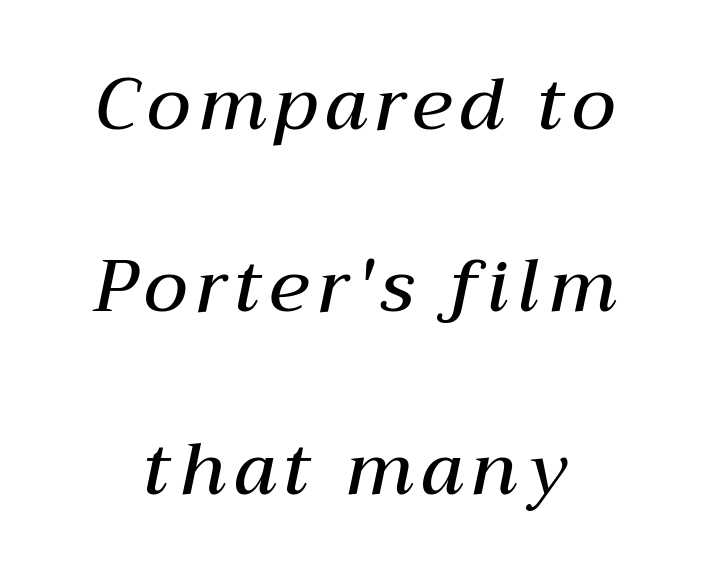
The image shows 73 px semibold type, italic (leaning right); set centered, loose line spacing (2.5x), not underlined; medium stroke contrast and a medium x-height.
